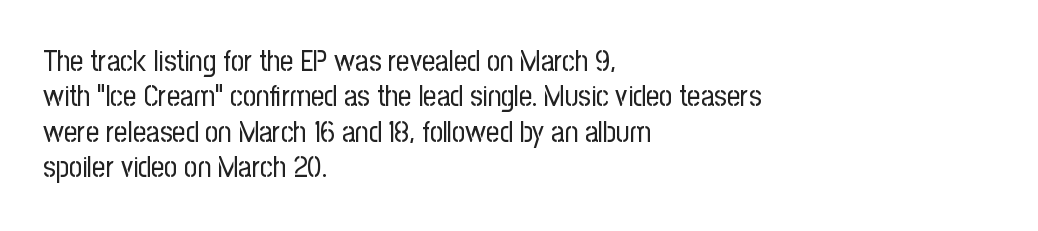
Where is the straight margin? On the left. Check where the strokes stop: nothing finishes them off — pure sans. Quick note: underline off. The gaps between neighbouring characters are ordinary and unremarkable.
